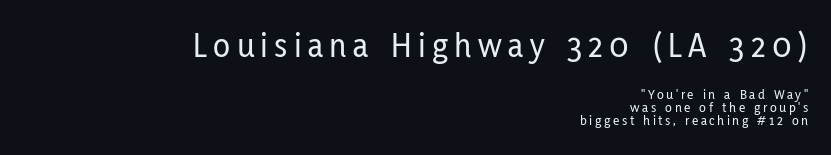
The image shows 35 px condensed sans-serif type, upright; set right-aligned, tight line spacing (0.96x), not underlined; the first (top) block is 2.5x larger; low stroke contrast and a medium x-height.
